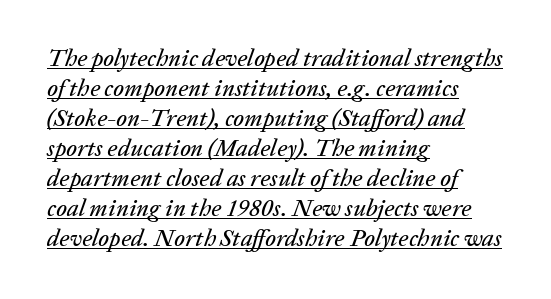
The image shows 24 px text type, italic (leaning right); set left-aligned, normal line spacing (1.25x), normal letter spacing, underlined.
